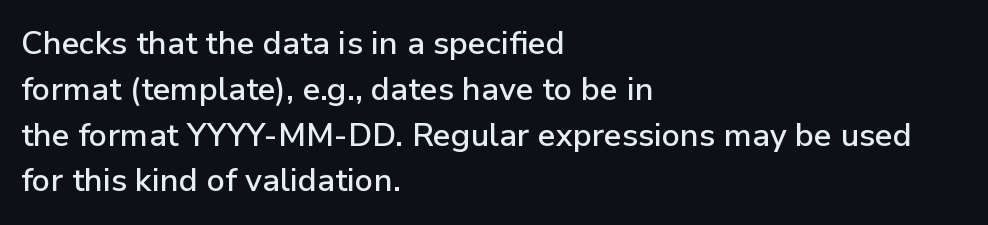
{"serif": "no", "italic": "no", "width": "normal", "stroke_contrast": "low", "x_height": "medium", "monospaced": "no", "underline": "no", "align": "left", "line_spacing": "normal", "line_spacing_ratio": 1.43, "letter_spacing": "normal", "letter_spacing_em": 0.0, "glyph_px": 32}
